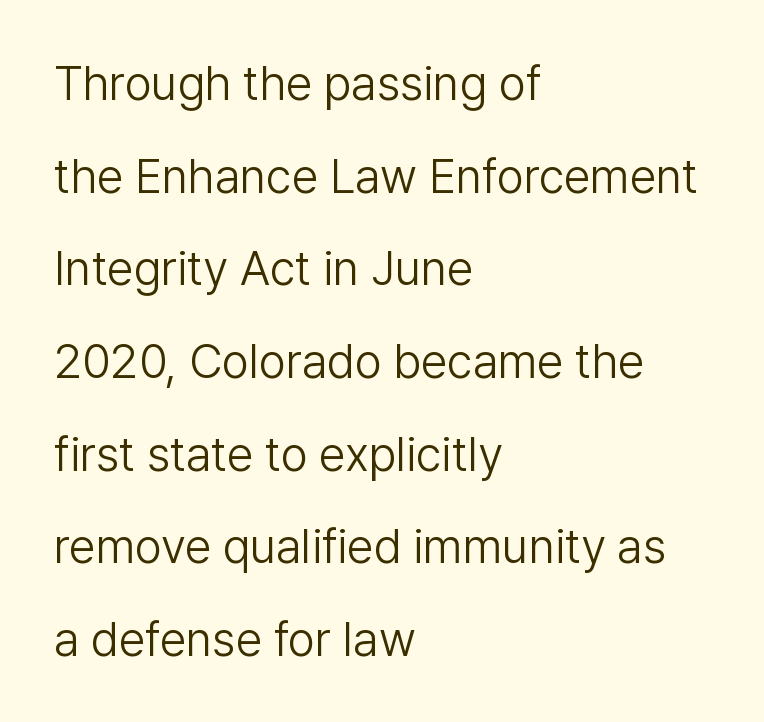
Q: Is the text bold? A: No.
Q: Is the text italic (slanted)? A: No, it is upright.
Q: Is the typeface a serif or a sans-serif typeface? A: Sans-serif.
Q: Is the text underlined? A: No.
Q: How is the paragraph aligned? A: Left-aligned.
Q: Is the spacing between letters normal or unusually wide? A: Normal.
Q: Is the spacing between lines tight, normal or loose? A: Loose.
Q: Width (condensed, normal, or wide)? A: Normal.
Q: Stroke contrast? A: Low.
Q: x-height? A: Medium.
Q: Monospaced? A: No.
